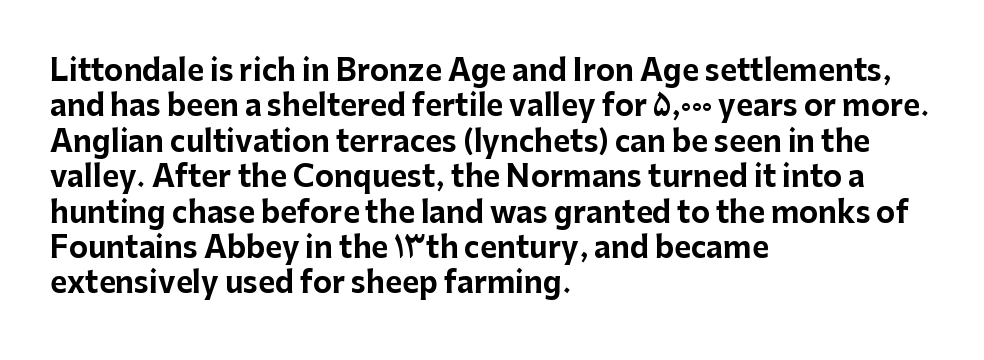
Character widths vary here, with narrow letters taking less room than wide ones. This rendering features lettering with no underline. Short note: letters normally spaced. This sample is left-justified, so line endings fall wherever the words run out.
